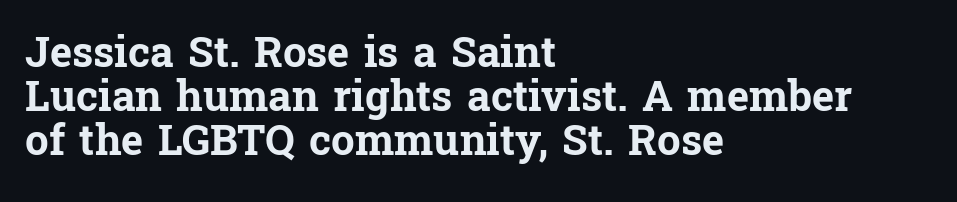
{"serif": "yes", "italic": "no", "bold": "yes", "weight": "bold", "width": "normal", "stroke_contrast": "low", "x_height": "medium", "monospaced": "no", "underline": "no", "align": "left", "line_spacing": "tight", "line_spacing_ratio": 1.05, "letter_spacing": "normal", "letter_spacing_em": 0.0, "glyph_px": 42}
